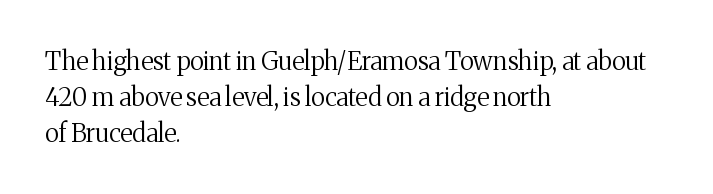
{"italic": "no", "bold": "no", "underline": "no", "align": "left", "line_spacing": "normal", "line_spacing_ratio": 1.44, "letter_spacing": "normal", "letter_spacing_em": 0.0, "glyph_px": 25}
